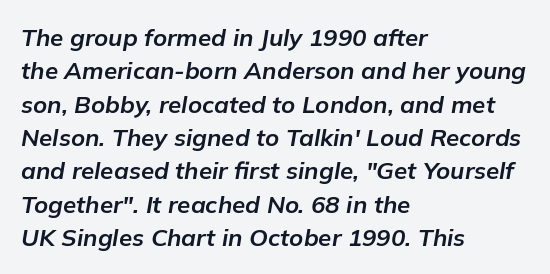
Words float on clear page, feet unadorned. The rag falls on the right side of this text block. The leading is moderate, giving the passage an even texture. There's an unmistakable incline to the writing here. Compared with an ordinary text face, these strokes are far heavier — a full bold. Here the glyphs are tracked normally, forming tight word shapes.
